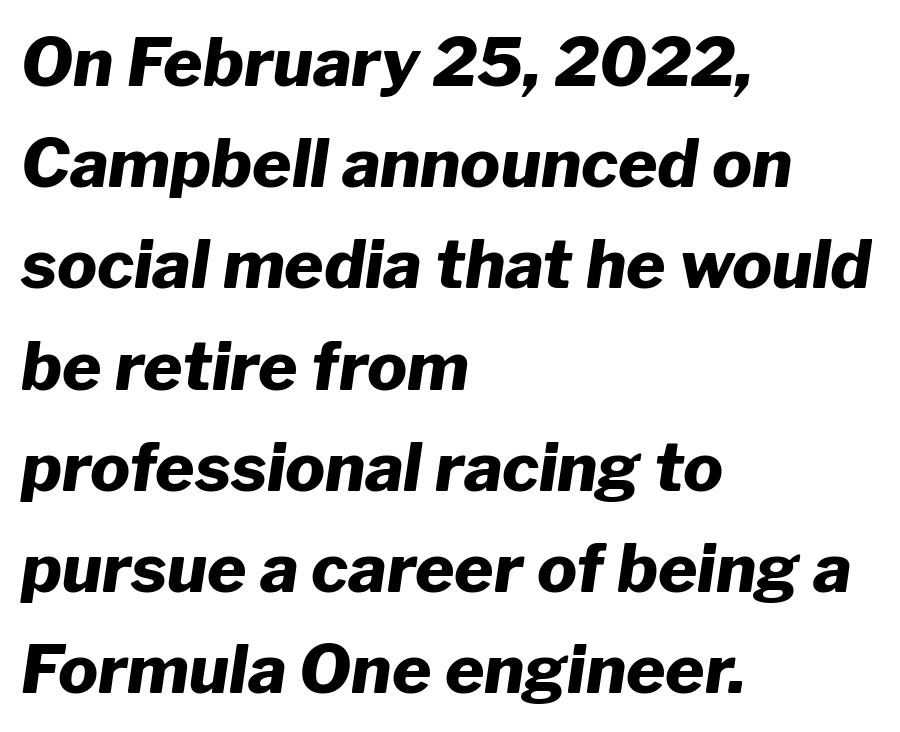
Whoever set this chose a conventional vertical rhythm. Slant detected: the letters are inclined. Lines of text with bare space underneath. Nothing unusual about the tracking: characters are spaced as the font intends.
